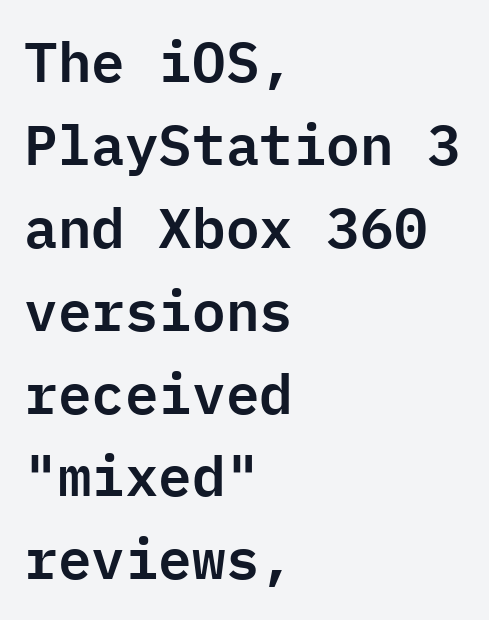
What kind of face is this? One without serifs — a sans. Line spacing here is normal. The rendering keeps characters at their native spacing. Descender tails drop into unmarked territory.
